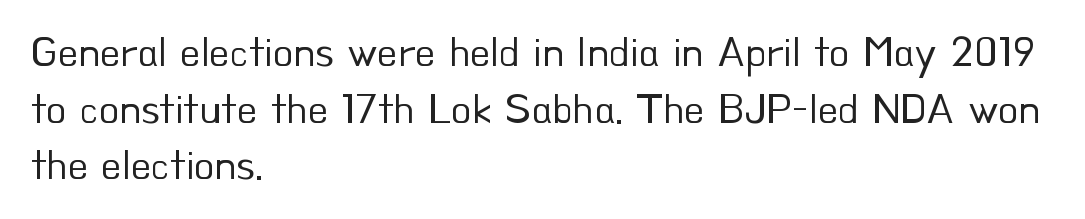
The passage shown stacks its lines at a standard gap. The designer went with a sans here, leaving each stem footless. Plain, unruled lines of type. Is the type heavy? It reads as light-to-regular instead.
